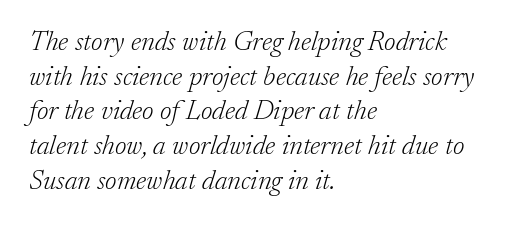
The image shows 28 px light serif type, italic (leaning right); set left-aligned, line spacing 1.24x, normal letter spacing, not underlined; low stroke contrast and a small x-height.
